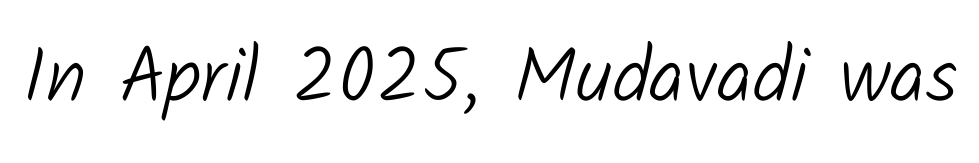
{"serif": "no", "bold": "no", "weight": "light", "width": "normal", "stroke_contrast": "low", "x_height": "medium", "monospaced": "no", "underline": "no", "letter_spacing": "normal", "letter_spacing_em": 0.0, "glyph_px": 78}
